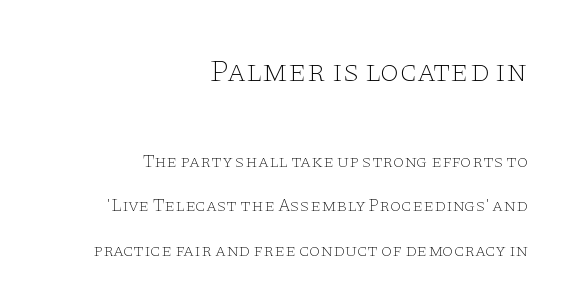
Quick note: not italic, upright. Letterform terminals end in serifs throughout the passage. Vertical spacing — loose. Note the varied advance widths — an 'i' is clearly narrower than an 'm'.
